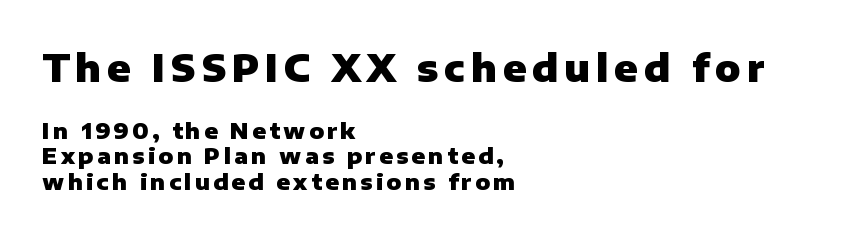
Q: Is the text bold? A: Yes.
Q: Is the text italic (slanted)? A: No, it is upright.
Q: Is the typeface a serif or a sans-serif typeface? A: Sans-serif.
Q: Is the text underlined? A: No.
Q: How is the paragraph aligned? A: Left-aligned.
Q: Is the spacing between lines tight, normal or loose? A: Tight.
Q: Which block of text is set in a larger size, the first (top) or the second (bottom)? A: The first (top) one.
Q: Width (condensed, normal, or wide)? A: Normal.
Q: Stroke contrast? A: Low.
Q: x-height? A: Medium.
Q: Monospaced? A: No.
